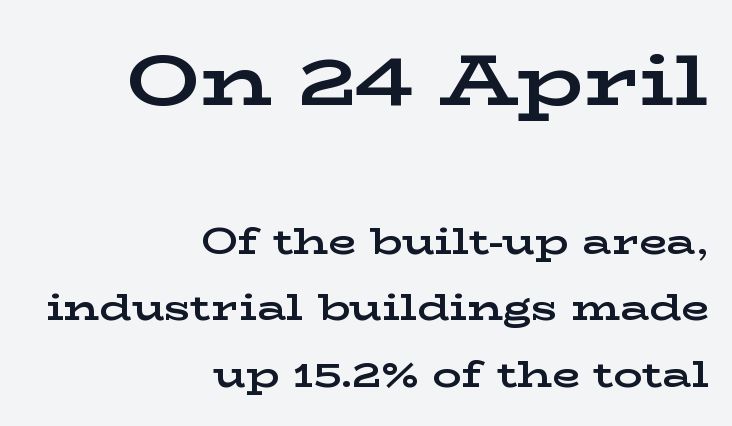
Between one letter and the next there's only the usual sliver of space. In terms of letterform style, serifs are clearly present. Honestly, there is no underline to notice here at all. Notice how the stems are strictly vertical — no italics here. Is the block centered? No — it sits flush against the right margin.
